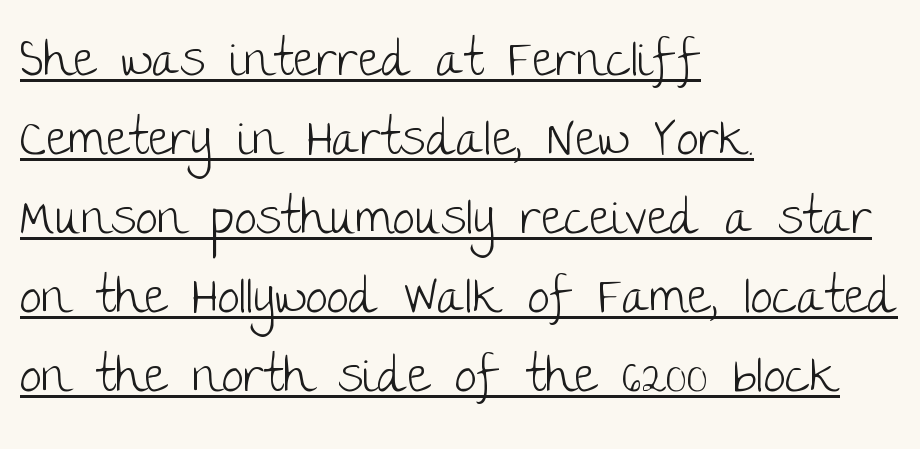
The image shows 50 px light sans-serif type, upright; set left-aligned, normal line spacing (1.58x), normal letter spacing, underlined; low stroke contrast and a large x-height.
